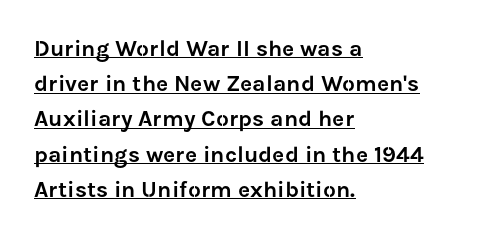
Q: Is the text italic (slanted)? A: No, it is upright.
Q: Is the text underlined? A: Yes.
Q: How is the paragraph aligned? A: Left-aligned.
Q: Is the spacing between letters normal or unusually wide? A: Normal.
Q: Is the spacing between lines tight, normal or loose? A: Normal.
